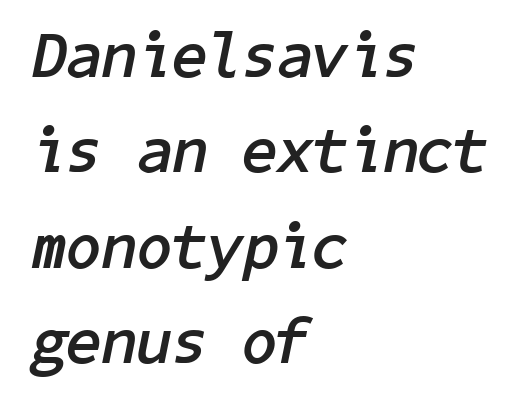
{"italic": "yes", "lean": "right", "slant_degrees": 11, "bold": "yes", "weight": "semibold", "width": "normal", "stroke_contrast": "low", "x_height": "medium", "underline": "no", "align": "left", "line_spacing": "normal", "line_spacing_ratio": 1.49, "letter_spacing": "normal", "letter_spacing_em": 0.0, "glyph_px": 64}
